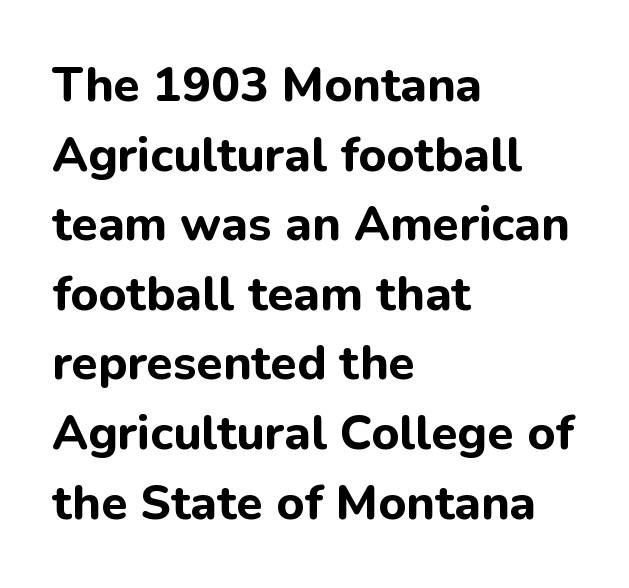
The image shows 48 px bold sans-serif type, upright; set left-aligned, normal line spacing (1.45x), normal letter spacing, not underlined; low stroke contrast and a medium x-height.
